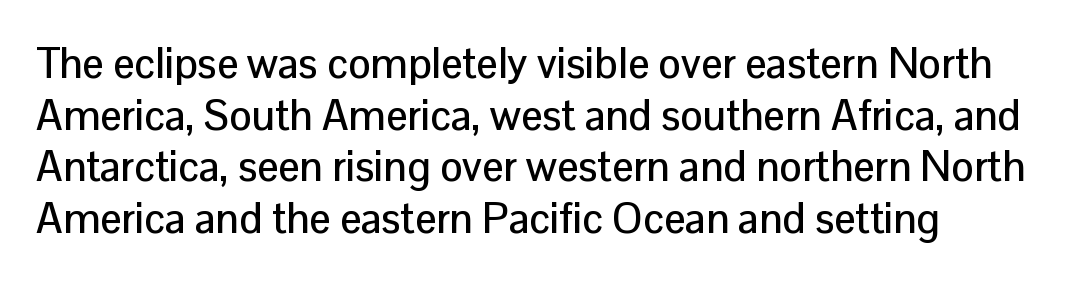
The image shows 42 px sans-serif type, upright; set line spacing 1.23x, normal letter spacing, not underlined; low stroke contrast and a medium x-height.
